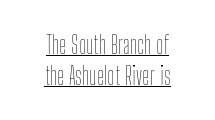
{"italic": "no", "bold": "no", "underline": "yes", "align": "center", "line_spacing_ratio": 1.23, "letter_spacing": "normal", "letter_spacing_em": 0.0, "glyph_px": 25}
